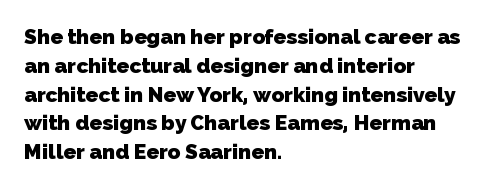
The image shows 21 px bold type; set left-aligned, normal line spacing (1.37x), normal letter spacing, not underlined.
